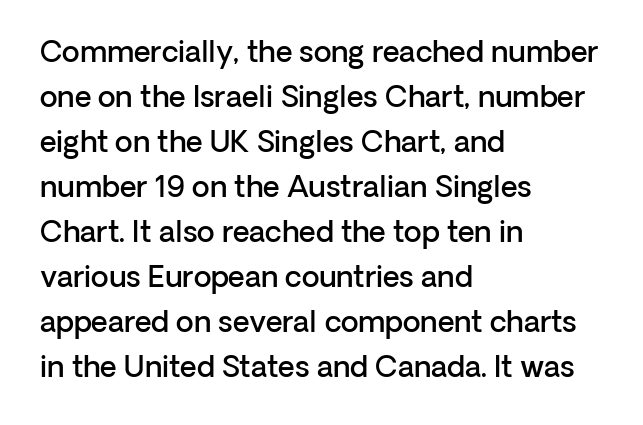
The image shows 29 px semibold sans-serif type, upright; set left-aligned, normal line spacing (1.55x), normal letter spacing, not underlined; low stroke contrast and a medium x-height.
